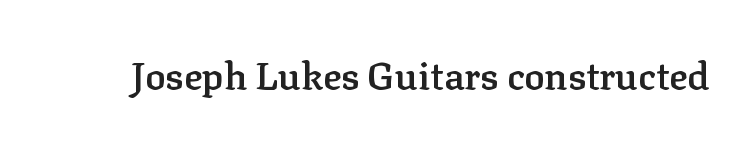
Q: Is the text bold? A: Semi-bold.
Q: Is the text italic (slanted)? A: No, it is upright.
Q: Is the typeface a serif or a sans-serif typeface? A: Serif.
Q: Is the text underlined? A: No.
Q: Is the spacing between letters normal or unusually wide? A: Normal.
Q: Width (condensed, normal, or wide)? A: Normal.
Q: Stroke contrast? A: Low.
Q: x-height? A: Medium.
Q: Monospaced? A: No.
